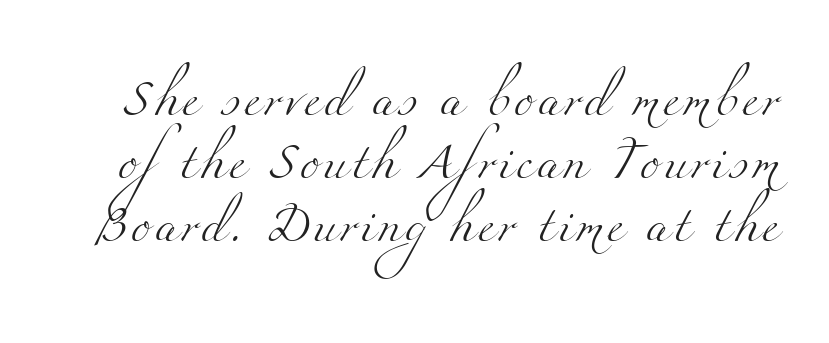
Beneath every word, the page is bare. Stroke mass is kept to a normal reading level or below. Spacing verdict: proportional, widths tailored to each character.
